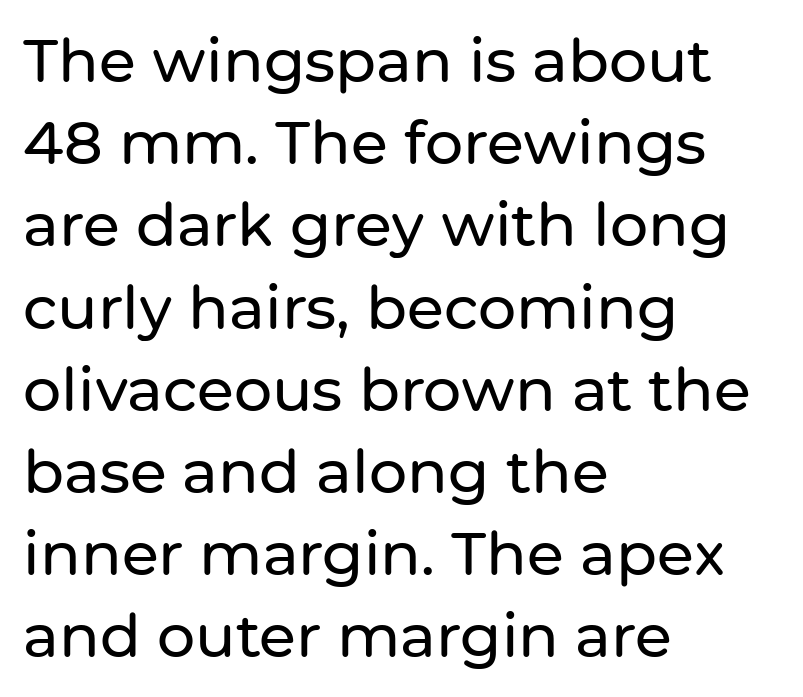
{"serif": "no", "italic": "no", "width": "normal", "stroke_contrast": "low", "x_height": "medium", "monospaced": "no", "underline": "no", "align": "left", "line_spacing": "normal", "line_spacing_ratio": 1.37, "letter_spacing": "normal", "letter_spacing_em": 0.0, "glyph_px": 60}
